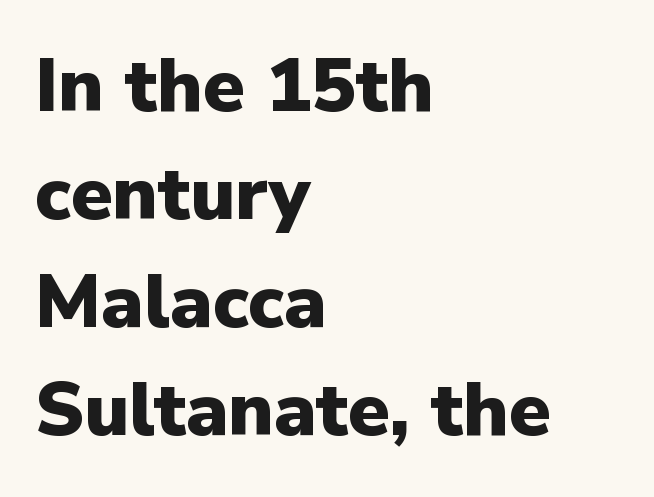
The image shows 75 px heavy sans-serif type, upright; set left-aligned, normal line spacing (1.44x), normal letter spacing, not underlined; low stroke contrast and a medium x-height.
